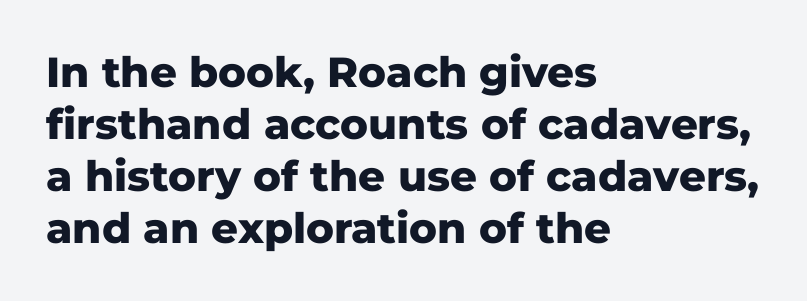
The image shows 42 px heavy sans-serif type, upright; set left-aligned, line spacing 1.24x, normal letter spacing, not underlined; low stroke contrast and a medium x-height.
